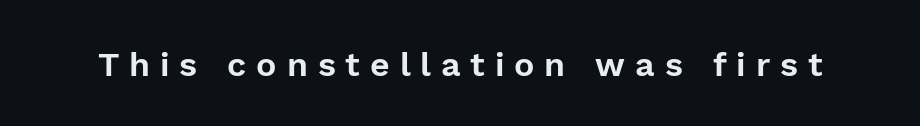
Q: Is the text italic (slanted)? A: No, it is upright.
Q: Is the typeface a serif or a sans-serif typeface? A: Sans-serif.
Q: Is the text underlined? A: No.
Q: Is the spacing between letters normal or unusually wide? A: Unusually wide.
Q: Width (condensed, normal, or wide)? A: Normal.
Q: x-height? A: Medium.
Q: Monospaced? A: No.
